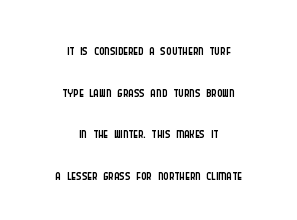
Q: Is the text bold? A: No.
Q: Is the text italic (slanted)? A: No, it is upright.
Q: Is the text underlined? A: No.
Q: How is the paragraph aligned? A: Centered.
Q: Is the spacing between letters normal or unusually wide? A: Normal.
Q: Is the spacing between lines tight, normal or loose? A: Loose.
